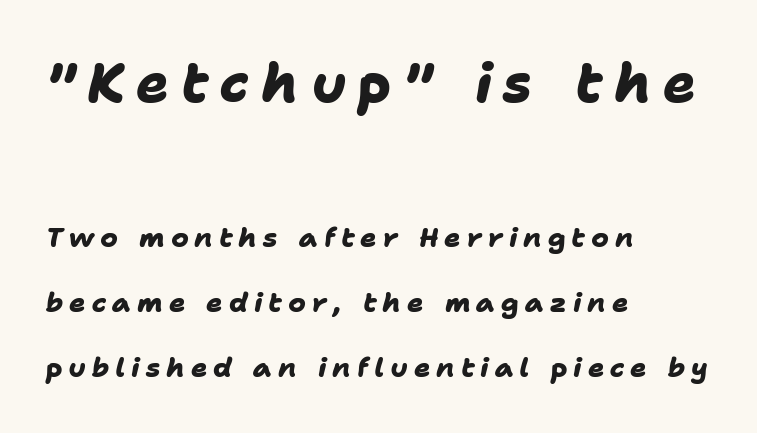
{"serif": "no", "bold": "yes", "weight": "heavy", "width": "normal", "stroke_contrast": "low", "x_height": "medium", "monospaced": "no", "underline": "no", "align": "left", "line_spacing": "loose", "line_spacing_ratio": 2.41, "letter_spacing": "wide", "letter_spacing_em": 0.22, "larger_block": "first", "size_ratio": 2.0, "glyph_px": 54}
